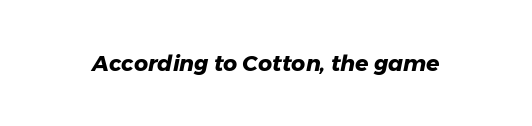
Q: Is the text bold? A: Yes.
Q: Is the text italic (slanted)? A: Yes, it leans right by about 11 degrees.
Q: Is the text underlined? A: No.
Q: Is the spacing between letters normal or unusually wide? A: Normal.
